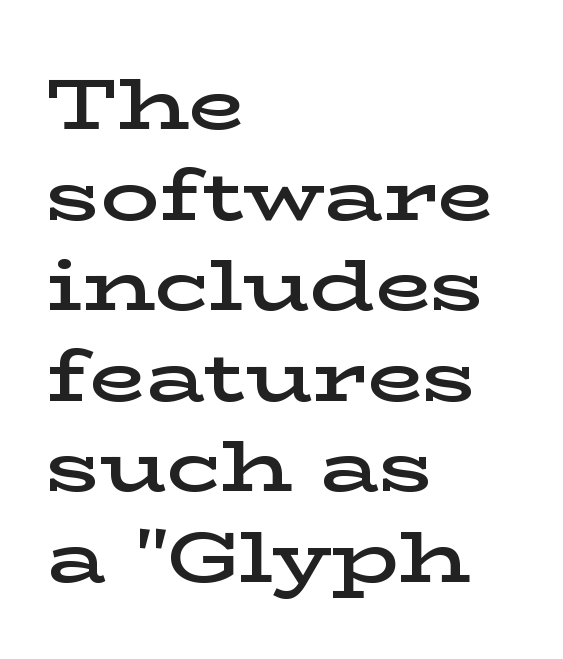
Q: Is the text bold? A: Semi-bold.
Q: Is the text italic (slanted)? A: No, it is upright.
Q: Is the typeface a serif or a sans-serif typeface? A: Serif.
Q: Is the text underlined? A: No.
Q: How is the paragraph aligned? A: Left-aligned.
Q: Is the spacing between letters normal or unusually wide? A: Normal.
Q: Width (condensed, normal, or wide)? A: Wide.
Q: Stroke contrast? A: Low.
Q: x-height? A: Medium.
Q: Monospaced? A: No.
